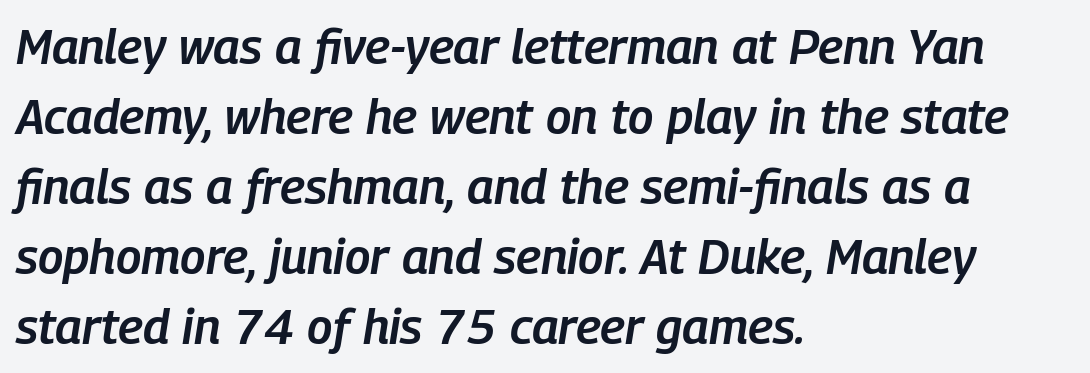
The image shows 49 px semibold, condensed type, italic (leaning right); set left-aligned, normal line spacing (1.43x), normal letter spacing, not underlined; low stroke contrast and a medium x-height.
